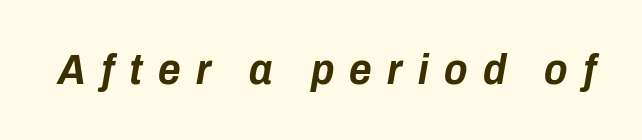
{"italic": "yes", "lean": "right", "slant_degrees": 10, "bold": "yes", "weight": "bold", "width": "condensed", "stroke_contrast": "low", "x_height": "medium", "monospaced": "no", "underline": "no", "letter_spacing": "wide", "letter_spacing_em": 0.36, "glyph_px": 43}
